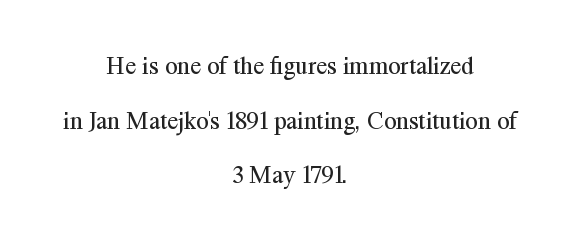
{"italic": "no", "bold": "no", "underline": "no", "align": "center", "line_spacing": "loose", "line_spacing_ratio": 2.19, "letter_spacing": "normal", "letter_spacing_em": 0.0, "glyph_px": 25}
